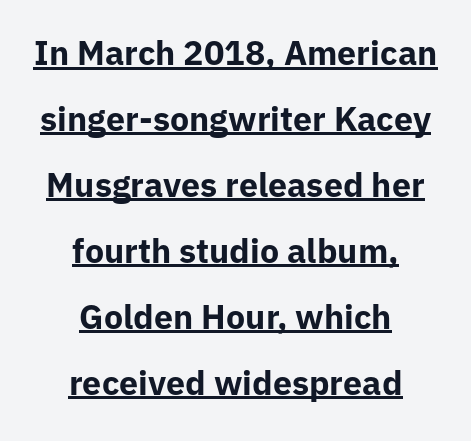
{"serif": "no", "italic": "no", "bold": "yes", "weight": "bold", "width": "normal", "stroke_contrast": "low", "x_height": "medium", "monospaced": "no", "underline": "yes", "align": "center", "line_spacing": "loose", "line_spacing_ratio": 1.94, "letter_spacing": "normal", "letter_spacing_em": 0.0, "glyph_px": 34}
